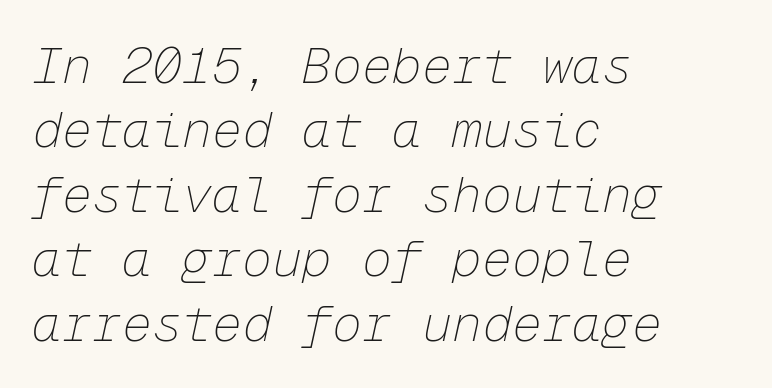
Q: Is the text bold? A: No.
Q: Is the text italic (slanted)? A: Yes, it leans right by about 12 degrees.
Q: Is the text underlined? A: No.
Q: How is the paragraph aligned? A: Left-aligned.
Q: Is the spacing between letters normal or unusually wide? A: Normal.
Q: Is the spacing between lines tight, normal or loose? A: Normal.
Q: Width (condensed, normal, or wide)? A: Normal.
Q: Stroke contrast? A: Low.
Q: x-height? A: Medium.
Q: Monospaced? A: Yes.
